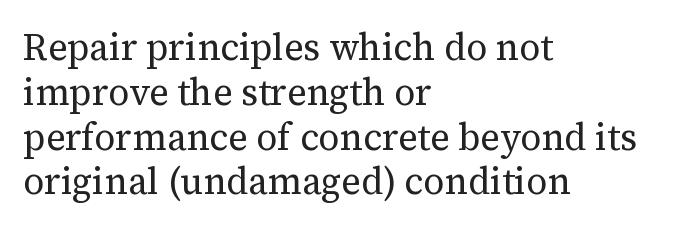
{"serif": "yes", "italic": "no", "bold": "no", "weight": "regular", "width": "normal", "stroke_contrast": "medium", "x_height": "medium", "monospaced": "no", "underline": "no", "align": "left", "line_spacing_ratio": 1.21, "letter_spacing": "normal", "letter_spacing_em": 0.0, "glyph_px": 37}
